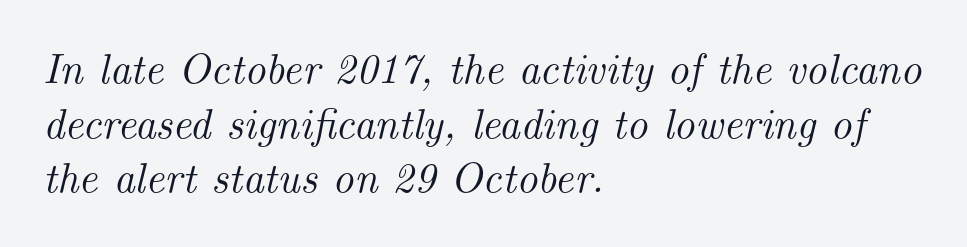
Whoever set this chose a conventional vertical rhythm. Beneath every word, the page is bare. Unlike a clean sans, this face finishes its strokes with serifs. How are the letters spaced? Ordinarily, with no added tracking.
